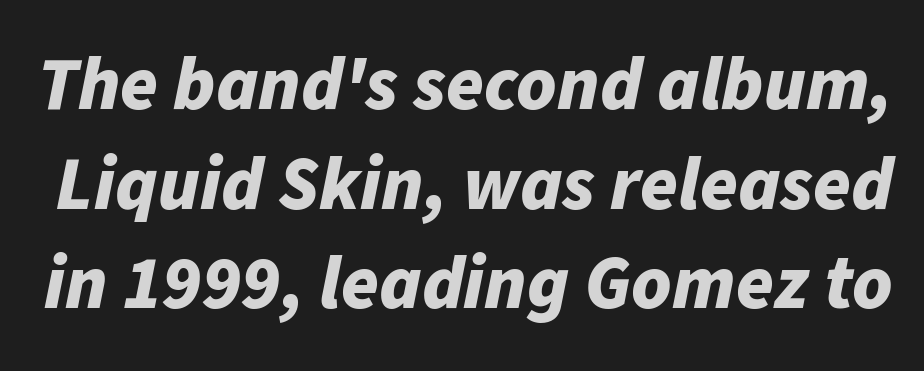
The image shows 76 px bold type, italic (leaning right); set normal line spacing (1.31x), normal letter spacing, not underlined; low stroke contrast and a medium x-height.
